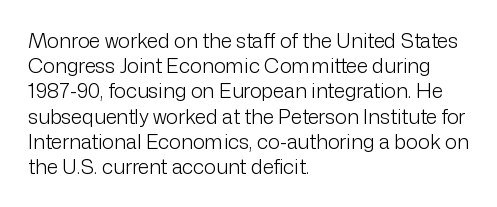
The image shows 20 px text type, upright; set left-aligned, normal line spacing (1.26x), normal letter spacing, not underlined.
